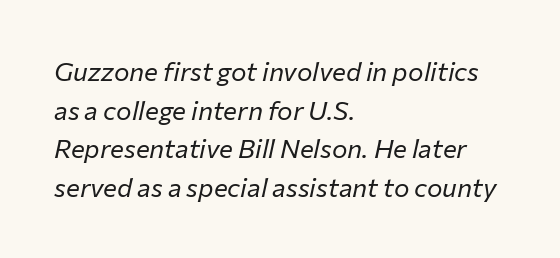
Q: Is the text bold? A: No.
Q: Is the text italic (slanted)? A: Yes, it leans right by about 12 degrees.
Q: Is the text underlined? A: No.
Q: How is the paragraph aligned? A: Left-aligned.
Q: Is the spacing between letters normal or unusually wide? A: Normal.
Q: Is the spacing between lines tight, normal or loose? A: Normal.
